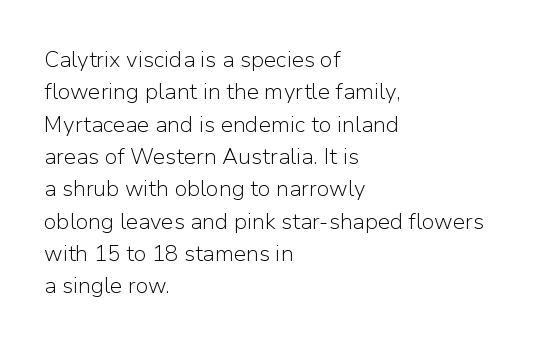
Does extra space separate the letters? No, they use regular spacing. Compared with a typical body face, this is equally light or lighter still. Casual observation: everything's shoved over to the left. This sample keeps an unexceptional amount of space between lines.
